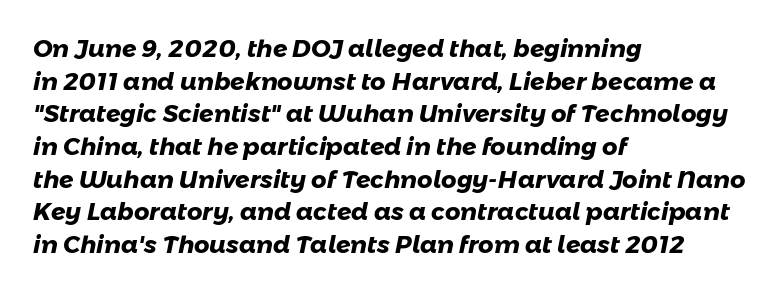
Q: Is the text bold? A: Yes.
Q: Is the text underlined? A: No.
Q: How is the paragraph aligned? A: Left-aligned.
Q: Is the spacing between letters normal or unusually wide? A: Normal.
Q: Is the spacing between lines tight, normal or loose? A: Normal.
